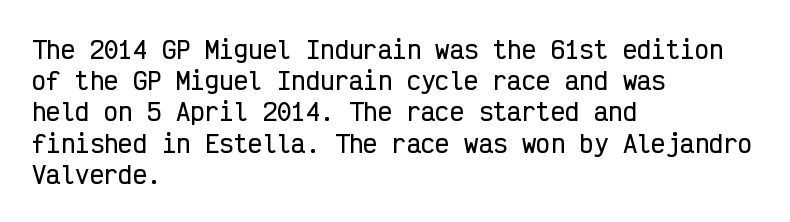
Does the copy run flush right? No — it runs flush left. The font's upright variant was chosen for this text. Descender tails drop into unmarked territory. Reading down the column, the eye jumps a familiar distance to each next line.
